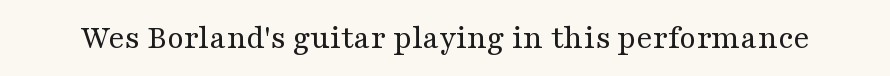
The strokes carry an ordinary text weight at most. Looks like regular typesetting: each glyph gets only the width it needs. The space directly below the letters is spotless. A roman cut, with each character standing at attention. The face used here is seriffed, in the tradition of book romans. There is no visible air inserted between adjacent glyphs.
